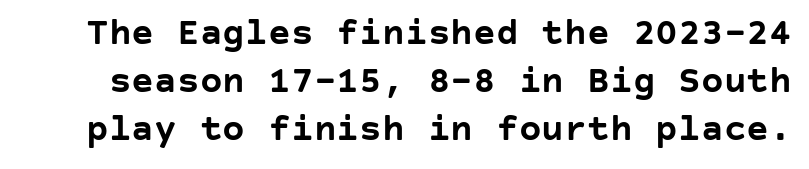
Letters rest on an invisible, unmarked baseline. Ordinary non-slanted type is in use. Letter spacing: default. In terms of leading, this rendering sits right in the middle. The letters are bold, with thick, heavy strokes. Look at the bottom of the vertical strokes: they stop flat, with no serifs.
